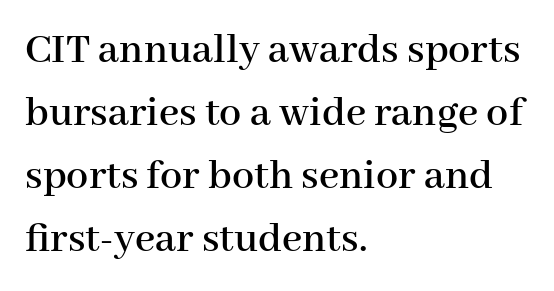
{"serif": "yes", "italic": "no", "width": "normal", "stroke_contrast": "high", "x_height": "medium", "monospaced": "no", "underline": "no", "align": "left", "line_spacing": "normal", "line_spacing_ratio": 1.43, "letter_spacing": "normal", "letter_spacing_em": 0.0, "glyph_px": 44}
